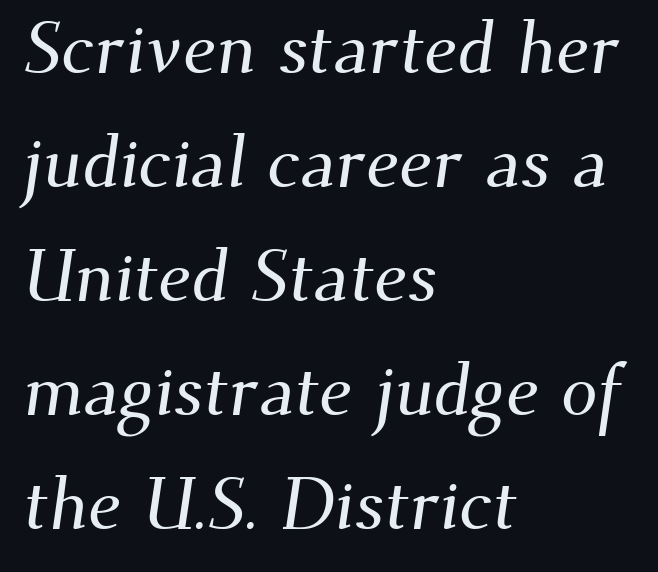
{"serif": "yes", "width": "normal", "stroke_contrast": "medium", "x_height": "small", "monospaced": "no", "underline": "no", "align": "left", "line_spacing": "normal", "line_spacing_ratio": 1.56, "letter_spacing": "normal", "letter_spacing_em": 0.0, "glyph_px": 73}
